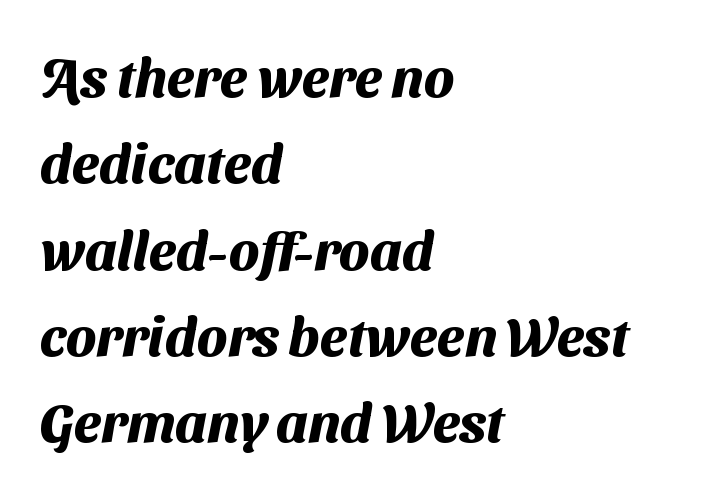
Q: Is the text bold? A: Yes.
Q: Is the typeface a serif or a sans-serif typeface? A: Sans-serif.
Q: Is the text underlined? A: No.
Q: How is the paragraph aligned? A: Left-aligned.
Q: Is the spacing between letters normal or unusually wide? A: Normal.
Q: Is the spacing between lines tight, normal or loose? A: Normal.
Q: Width (condensed, normal, or wide)? A: Normal.
Q: Stroke contrast? A: Medium.
Q: x-height? A: Medium.
Q: Monospaced? A: No.
